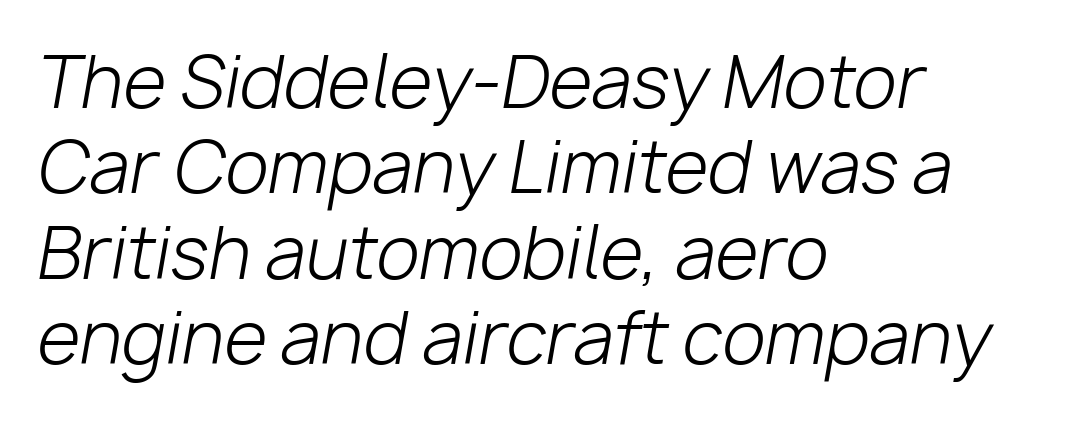
Q: Is the text bold? A: No.
Q: Is the text italic (slanted)? A: Yes, it leans right by about 10 degrees.
Q: Is the text underlined? A: No.
Q: How is the paragraph aligned? A: Left-aligned.
Q: Is the spacing between letters normal or unusually wide? A: Normal.
Q: Width (condensed, normal, or wide)? A: Normal.
Q: Stroke contrast? A: Low.
Q: x-height? A: Medium.
Q: Monospaced? A: No.
